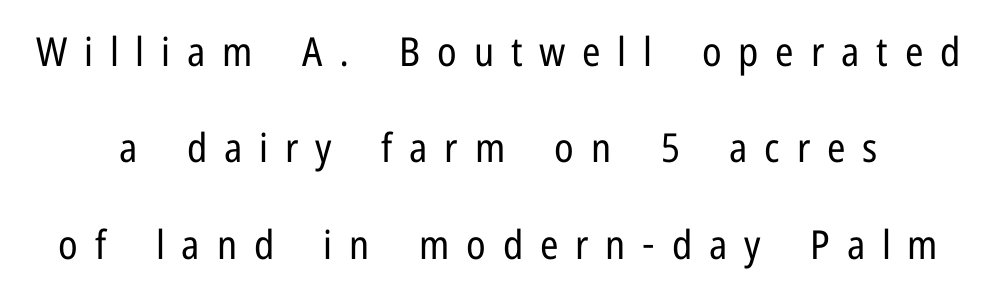
{"serif": "no", "italic": "no", "bold": "no", "weight": "regular", "width": "condensed", "stroke_contrast": "low", "x_height": "medium", "monospaced": "no", "underline": "no", "line_spacing": "loose", "line_spacing_ratio": 2.41, "letter_spacing": "wide", "letter_spacing_em": 0.42, "glyph_px": 40}
